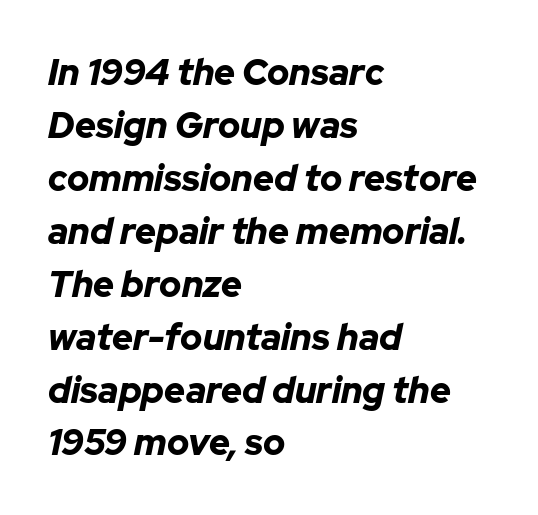
The image shows 36 px bold type, italic (leaning right); set left-aligned, normal line spacing (1.47x), normal letter spacing, not underlined; low stroke contrast and a medium x-height.
